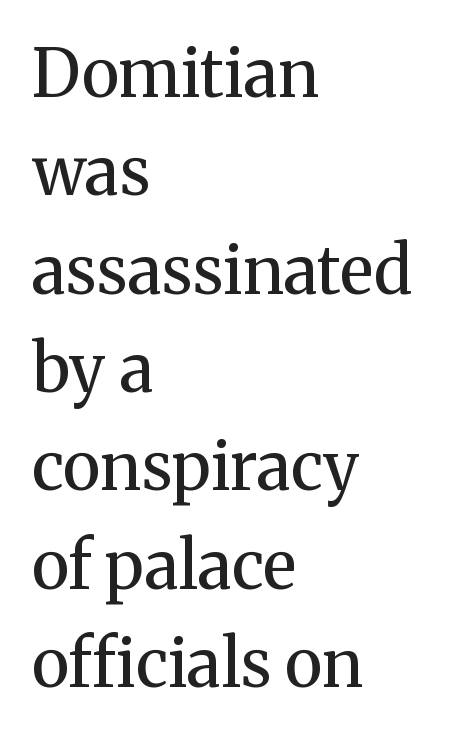
The image shows 66 px regular-weight serif type, upright; set left-aligned, normal line spacing (1.49x), normal letter spacing, not underlined; medium stroke contrast and a medium x-height.
